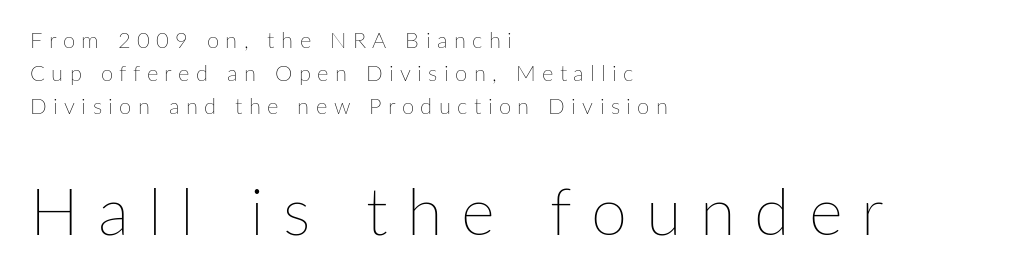
Looks like regular typesetting: each glyph gets only the width it needs. Horizontally, the lines are justified to the leading edge only. This is not heavy type; no bold has been used. Every character sits straight up, as roman type does. If you squint, the bottom block still reads clearly — it's the larger of the two.
